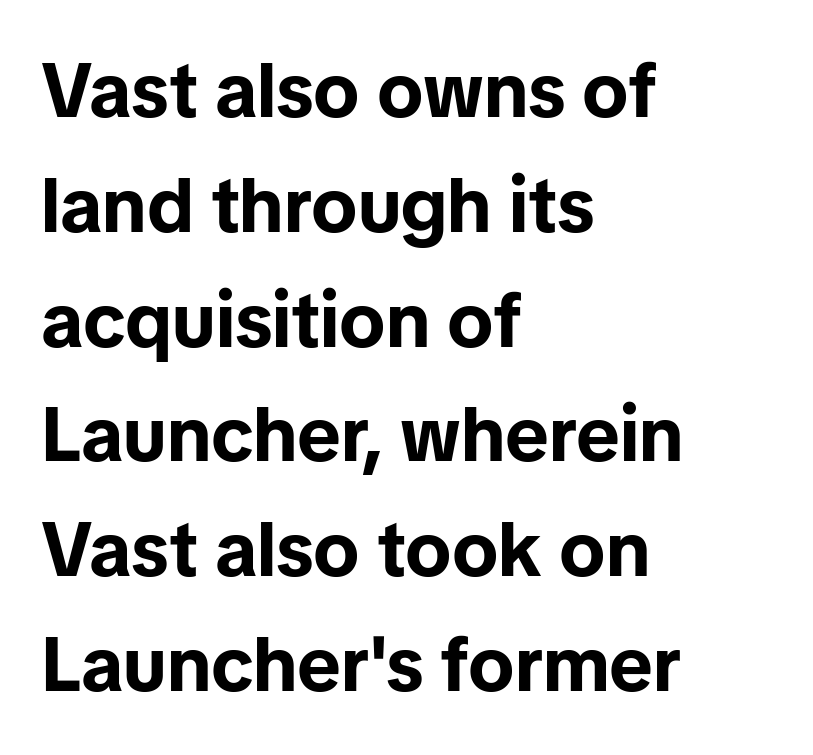
{"serif": "no", "italic": "no", "bold": "yes", "weight": "bold", "width": "normal", "stroke_contrast": "low", "x_height": "medium", "monospaced": "no", "underline": "no", "align": "left", "line_spacing": "normal", "line_spacing_ratio": 1.51, "letter_spacing": "normal", "letter_spacing_em": 0.0, "glyph_px": 76}
